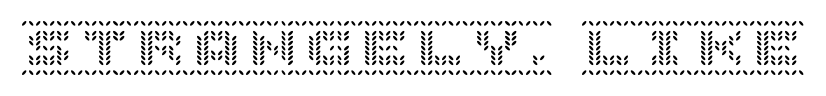
{"italic": "no", "width": "normal", "x_height": "large", "underline": "no", "letter_spacing": "normal", "letter_spacing_em": 0.0, "glyph_px": 56}
